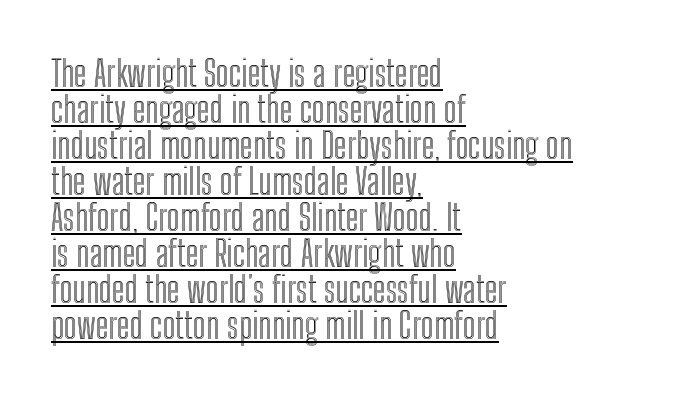
Q: Is the text italic (slanted)? A: No, it is upright.
Q: Is the text underlined? A: Yes.
Q: How is the paragraph aligned? A: Left-aligned.
Q: Is the spacing between letters normal or unusually wide? A: Normal.
Q: Is the spacing between lines tight, normal or loose? A: Tight.
Q: Width (condensed, normal, or wide)? A: Condensed.
Q: x-height? A: Medium.
Q: Monospaced? A: No.
